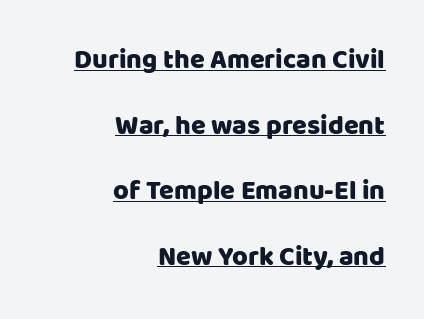
The image shows 27 px text type, upright; set right-aligned, loose line spacing (2.43x), normal letter spacing, underlined.
